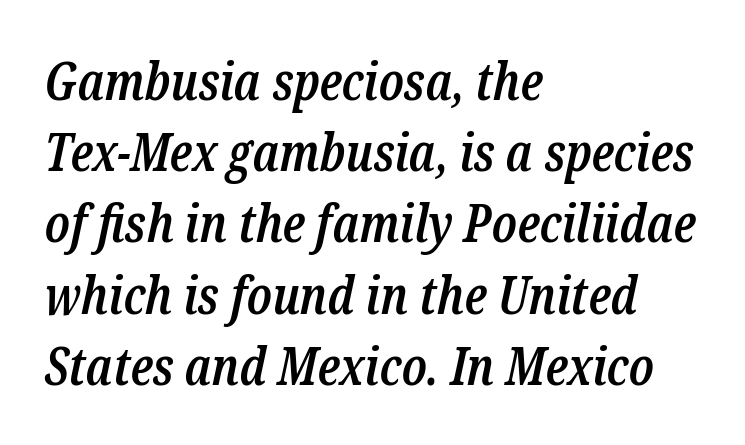
Q: Is the text bold? A: Semi-bold.
Q: Is the text italic (slanted)? A: Yes, it leans right by about 12 degrees.
Q: Is the typeface a serif or a sans-serif typeface? A: Serif.
Q: Is the text underlined? A: No.
Q: How is the paragraph aligned? A: Left-aligned.
Q: Is the spacing between letters normal or unusually wide? A: Normal.
Q: Is the spacing between lines tight, normal or loose? A: Normal.
Q: Width (condensed, normal, or wide)? A: Condensed.
Q: Stroke contrast? A: Low.
Q: x-height? A: Medium.
Q: Monospaced? A: No.
